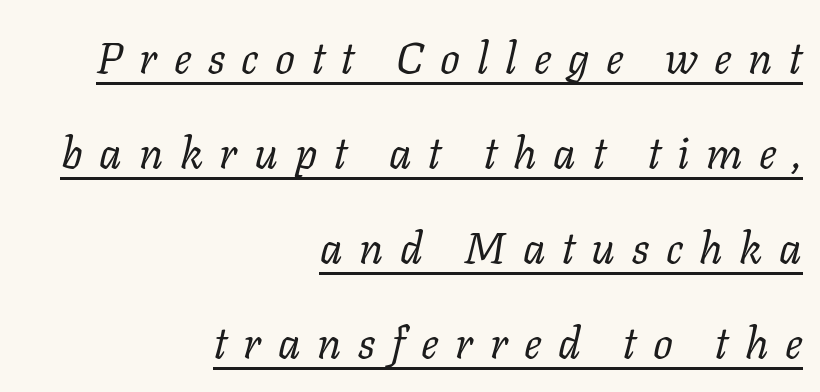
{"serif": "yes", "italic": "yes", "lean": "right", "slant_degrees": 11, "bold": "no", "weight": "regular", "width": "normal", "stroke_contrast": "low", "x_height": "medium", "monospaced": "no", "underline": "yes", "align": "right", "line_spacing": "loose", "line_spacing_ratio": 2.16, "letter_spacing": "wide", "letter_spacing_em": 0.38, "glyph_px": 44}
